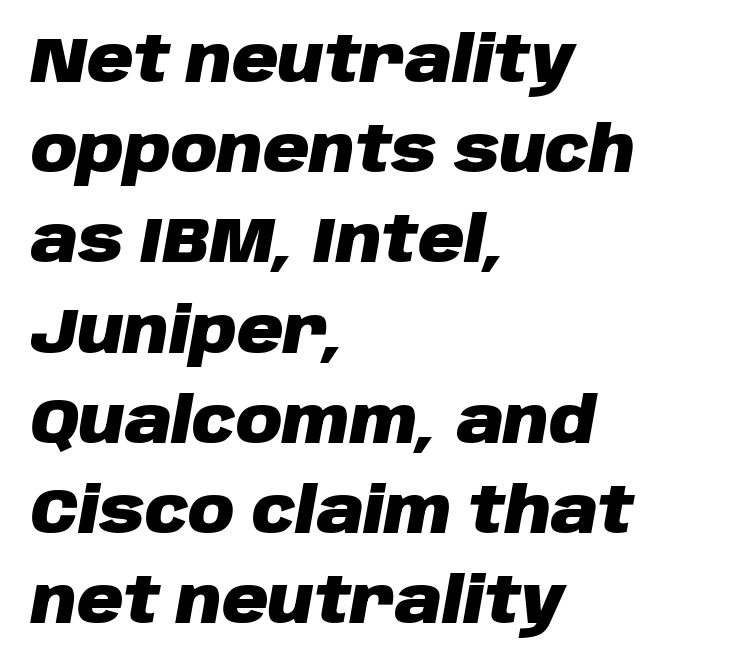
{"italic": "yes", "lean": "right", "slant_degrees": 10, "bold": "yes", "weight": "heavy", "width": "normal", "stroke_contrast": "low", "x_height": "large", "monospaced": "no", "underline": "no", "align": "left", "line_spacing": "normal", "line_spacing_ratio": 1.41, "letter_spacing": "normal", "letter_spacing_em": 0.0, "glyph_px": 64}
